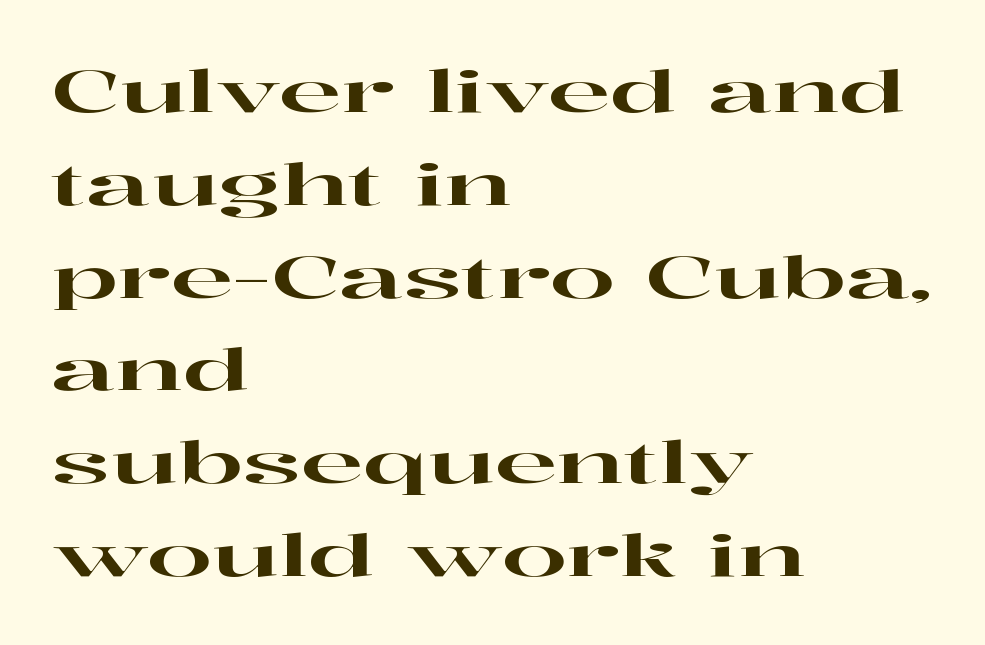
{"serif": "yes", "italic": "no", "width": "wide", "stroke_contrast": "high", "x_height": "medium", "monospaced": "no", "underline": "no", "align": "left", "line_spacing": "normal", "line_spacing_ratio": 1.6, "letter_spacing": "normal", "letter_spacing_em": 0.0, "glyph_px": 58}
